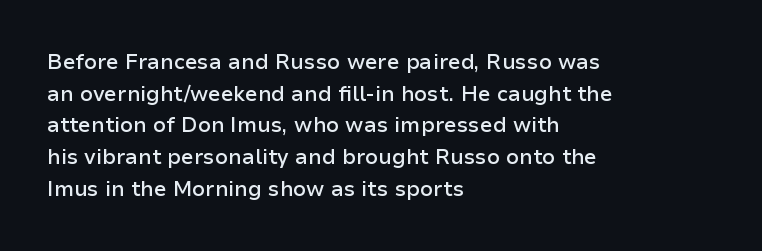
{"italic": "no", "bold": "semi", "underline": "no", "align": "left", "line_spacing": "normal", "line_spacing_ratio": 1.51, "letter_spacing": "normal", "letter_spacing_em": 0.0, "glyph_px": 21}
